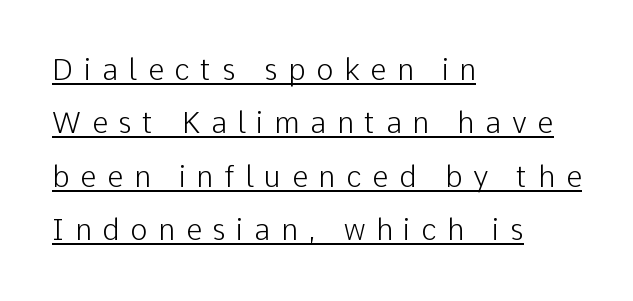
The image shows 29 px light sans-serif type, upright; set left-aligned, line spacing 1.84x, unusually wide letter spacing (+0.37 em), underlined; low stroke contrast and a medium x-height.
